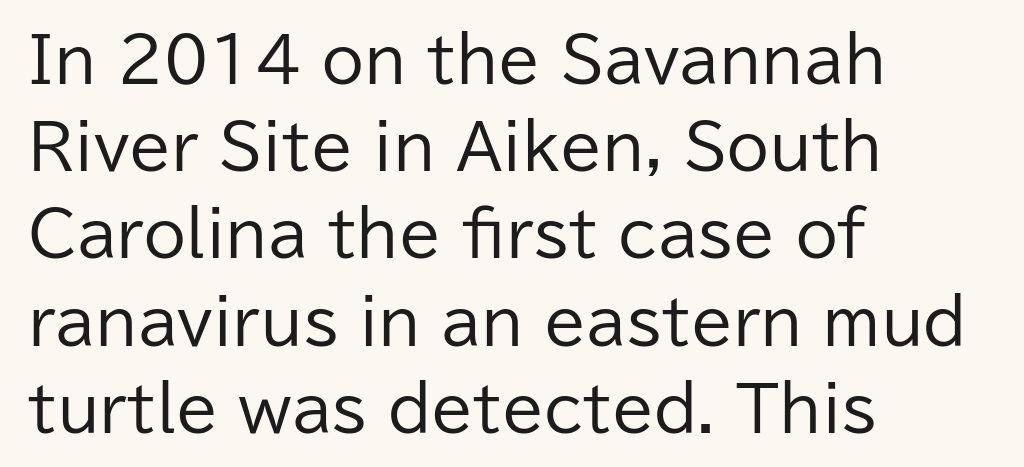
The rendering shows plain stroke endings on the letterforms — a sans-serif design. The cut favours lightness, reaching ordinary text weight at its darkest. Leading: standard. Here the designer chose a conventional face with non-uniform glyph widths.
